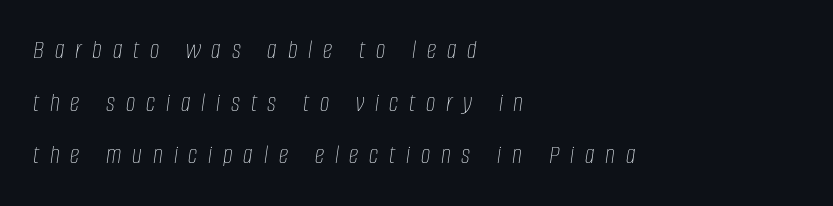
Q: Is the text bold? A: No.
Q: Is the text italic (slanted)? A: Yes, it leans right by about 8 degrees.
Q: Is the text underlined? A: No.
Q: How is the paragraph aligned? A: Left-aligned.
Q: Is the spacing between letters normal or unusually wide? A: Unusually wide.
Q: Is the spacing between lines tight, normal or loose? A: Loose.
